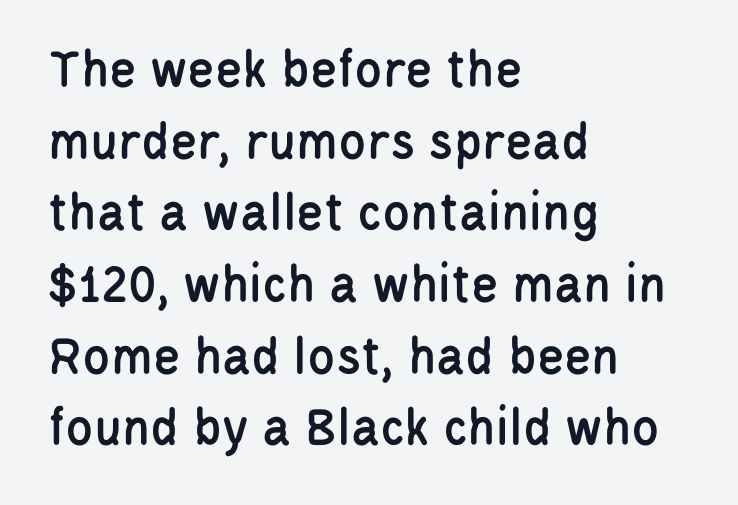
The image shows 56 px condensed sans-serif type, upright; set left-aligned, normal line spacing (1.28x), normal letter spacing, not underlined; low stroke contrast and a large x-height.
